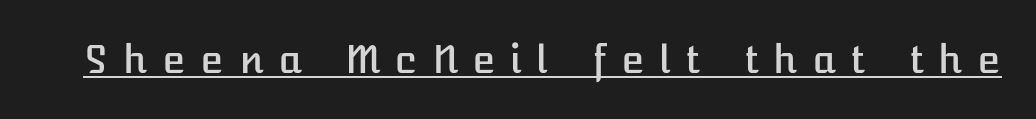
Q: Is the text italic (slanted)? A: No, it is upright.
Q: Is the text underlined? A: Yes.
Q: Is the spacing between letters normal or unusually wide? A: Unusually wide.
Q: Width (condensed, normal, or wide)? A: Normal.
Q: Stroke contrast? A: Low.
Q: x-height? A: Medium.
